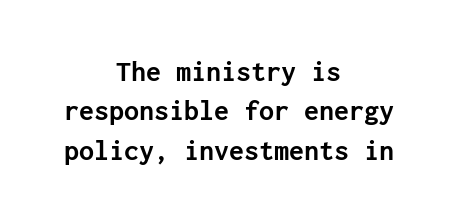
Notice how the passage keeps no hard edge, just a central spine. Examine the stroke ends and you'll find no serifs. Honestly, the letter spacing is just normal — you wouldn't notice it. Stroke thickness is high; the sample reads as a true bold.
